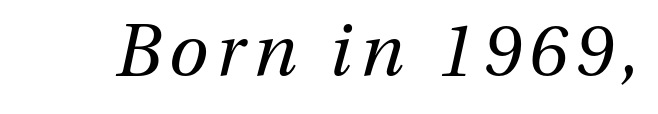
When letters slant like this, we call the style italic. The letters look calm and open, with moderate or lighter stems. Spacing verdict: proportional, widths tailored to each character. The space beneath each line is pristine and unruled.
